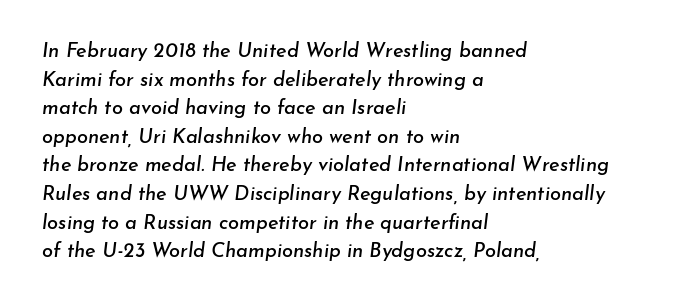
{"italic": "yes", "lean": "right", "slant_degrees": 7, "underline": "no", "align": "left", "line_spacing": "normal", "line_spacing_ratio": 1.43, "letter_spacing": "normal", "letter_spacing_em": 0.0, "glyph_px": 20}
